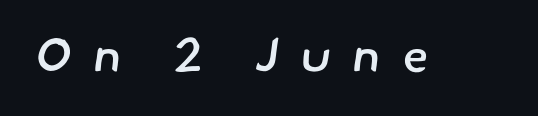
{"serif": "no", "bold": "semi", "weight": "semibold", "width": "normal", "stroke_contrast": "low", "x_height": "small", "monospaced": "no", "underline": "no", "letter_spacing": "wide", "letter_spacing_em": 0.47, "glyph_px": 47}
